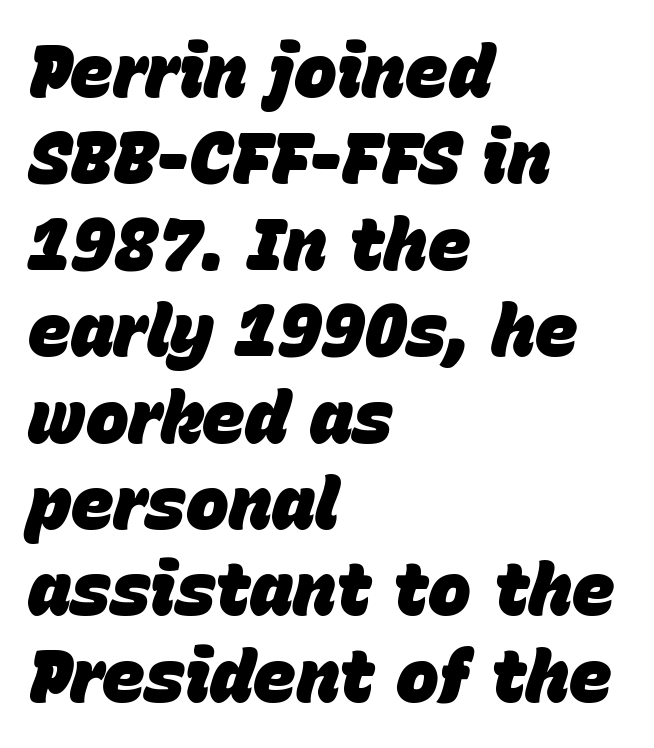
Q: Is the text bold? A: Yes.
Q: Is the text italic (slanted)? A: Yes, it leans right by about 15 degrees.
Q: Is the text underlined? A: No.
Q: How is the paragraph aligned? A: Left-aligned.
Q: Is the spacing between letters normal or unusually wide? A: Normal.
Q: Width (condensed, normal, or wide)? A: Normal.
Q: Stroke contrast? A: Low.
Q: x-height? A: Large.
Q: Monospaced? A: No.
